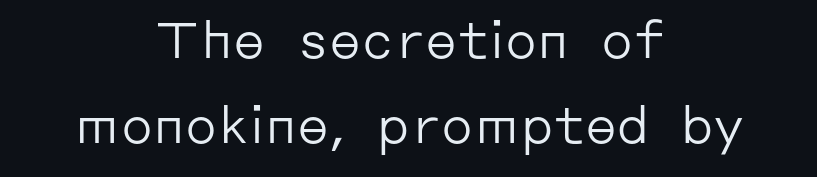
The image shows 50 px regular-weight sans-serif type, upright; set centered, line spacing 1.71x, normal letter spacing, not underlined; low stroke contrast and a medium x-height.
